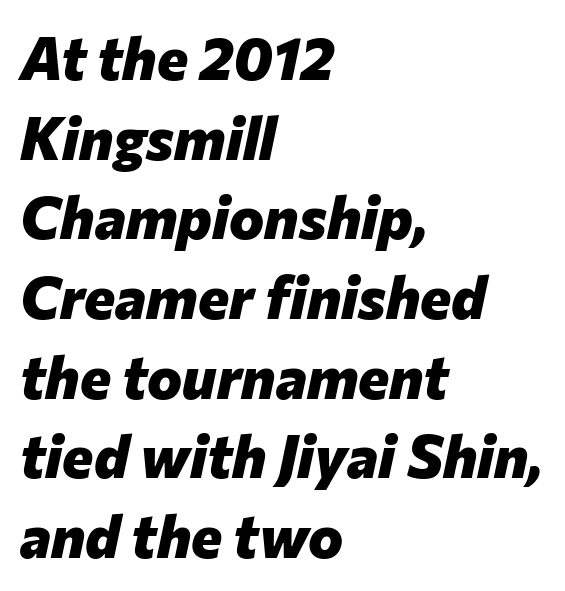
The image shows 59 px heavy type, italic (leaning right); set left-aligned, normal line spacing (1.35x), normal letter spacing, not underlined; low stroke contrast and a medium x-height.
